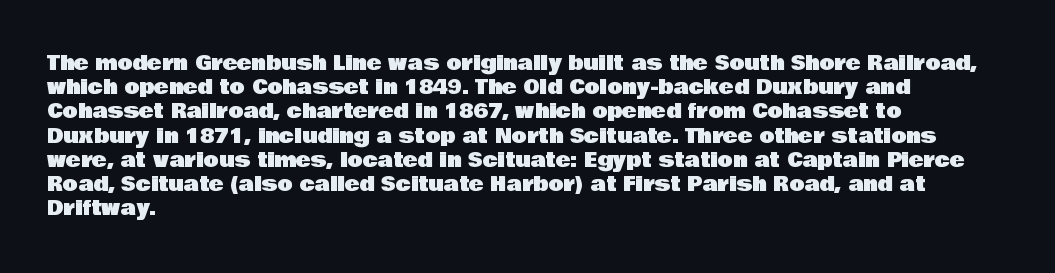
{"italic": "no", "underline": "no", "align": "left", "line_spacing_ratio": 1.21, "letter_spacing": "normal", "letter_spacing_em": 0.0, "glyph_px": 20}
